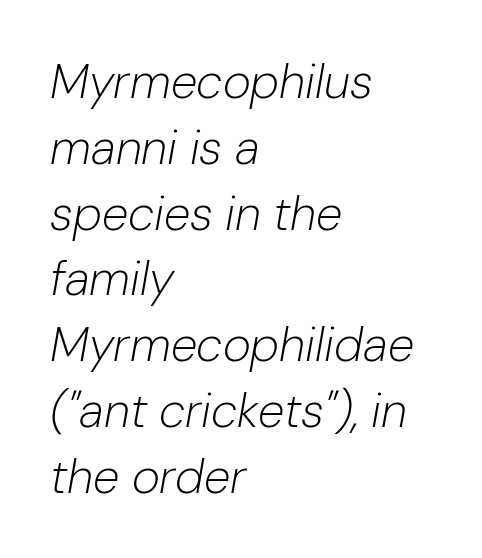
The paragraph shown leans on its left margin. Vertical stems look standard width or narrower in stroke. Think of a printed novel: that variable character pitch is what you see here. There is no visible air inserted between adjacent glyphs.
